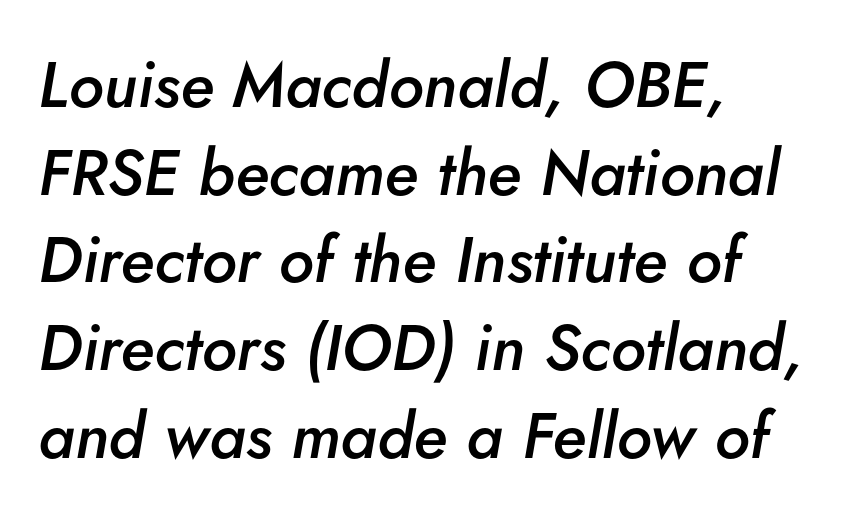
The space beneath each line is pristine and unruled. Caption: multi-line text, flush left, ragged right. The rows are spaced the way most documents space them. Think of a printed novel: that variable character pitch is what you see here. A somewhat darkened texture: the type is semibold rather than bold.
